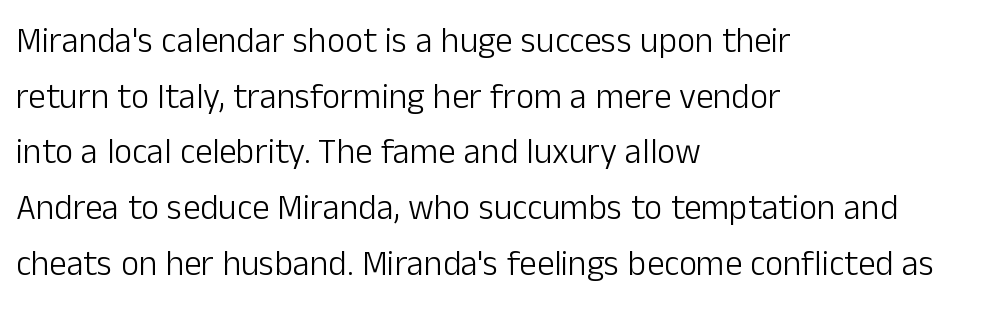
Q: Is the text bold? A: No.
Q: Is the text italic (slanted)? A: No, it is upright.
Q: Is the typeface a serif or a sans-serif typeface? A: Sans-serif.
Q: Is the text underlined? A: No.
Q: How is the paragraph aligned? A: Left-aligned.
Q: Is the spacing between letters normal or unusually wide? A: Normal.
Q: Is the spacing between lines tight, normal or loose? A: Normal.
Q: Width (condensed, normal, or wide)? A: Normal.
Q: Stroke contrast? A: Low.
Q: x-height? A: Medium.
Q: Monospaced? A: No.
